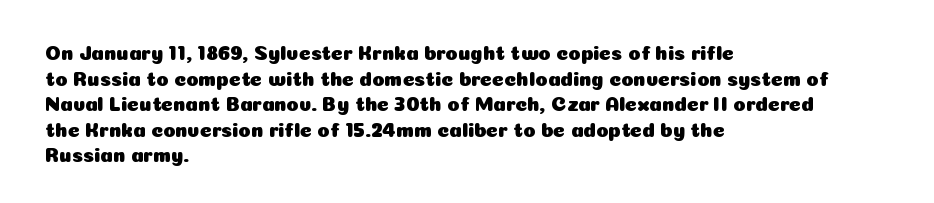
Q: Is the text italic (slanted)? A: No, it is upright.
Q: Is the text underlined? A: No.
Q: How is the paragraph aligned? A: Left-aligned.
Q: Is the spacing between letters normal or unusually wide? A: Normal.
Q: Is the spacing between lines tight, normal or loose? A: Normal.
